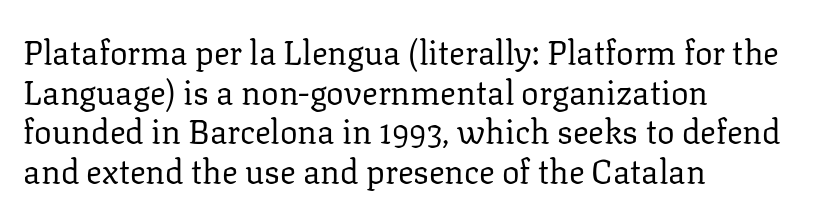
The image shows 33 px regular-weight serif type, upright; set left-aligned, line spacing 1.2x, normal letter spacing, not underlined; low stroke contrast and a medium x-height.
